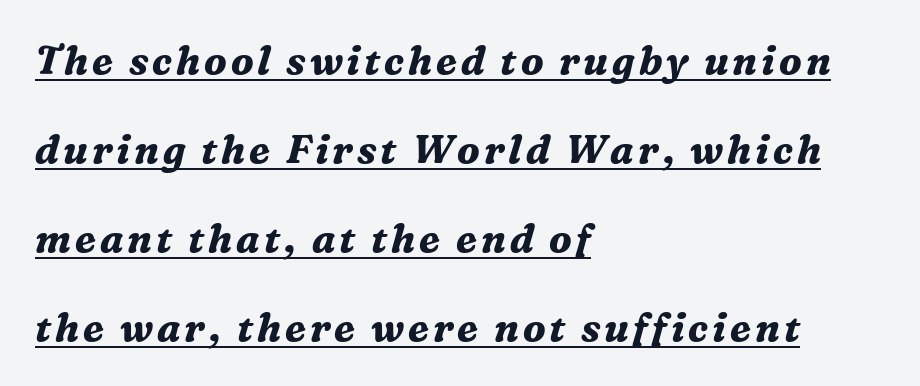
Q: Is the text bold? A: Yes.
Q: Is the text italic (slanted)? A: Yes, it leans right by about 16 degrees.
Q: Is the typeface a serif or a sans-serif typeface? A: Serif.
Q: Is the text underlined? A: Yes.
Q: How is the paragraph aligned? A: Left-aligned.
Q: Is the spacing between lines tight, normal or loose? A: Loose.
Q: Width (condensed, normal, or wide)? A: Normal.
Q: Stroke contrast? A: Medium.
Q: x-height? A: Medium.
Q: Monospaced? A: No.
